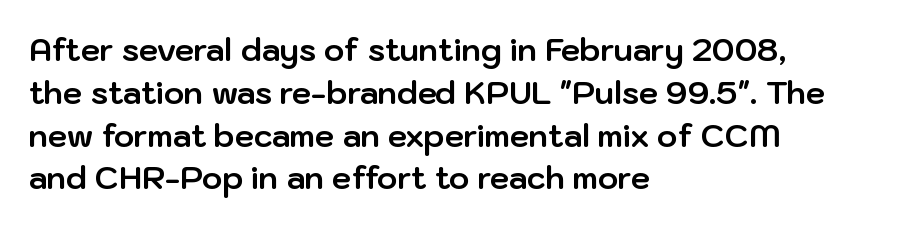
{"serif": "no", "italic": "no", "bold": "yes", "weight": "bold", "width": "normal", "stroke_contrast": "low", "x_height": "medium", "monospaced": "no", "underline": "no", "align": "left", "line_spacing": "normal", "line_spacing_ratio": 1.38, "letter_spacing": "normal", "letter_spacing_em": 0.0, "glyph_px": 31}
